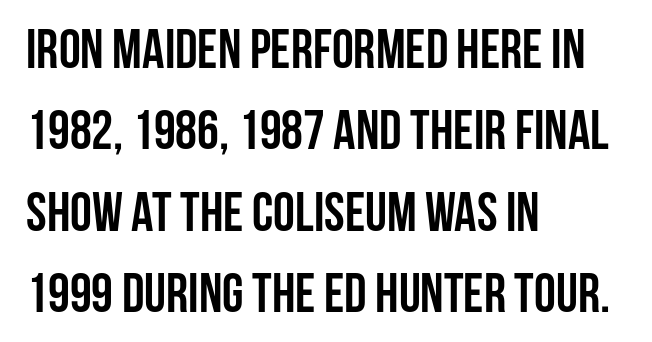
Q: Is the text bold? A: Yes.
Q: Is the text italic (slanted)? A: No, it is upright.
Q: Is the typeface a serif or a sans-serif typeface? A: Sans-serif.
Q: Is the text underlined? A: No.
Q: How is the paragraph aligned? A: Left-aligned.
Q: Is the spacing between letters normal or unusually wide? A: Normal.
Q: Is the spacing between lines tight, normal or loose? A: Normal.
Q: Width (condensed, normal, or wide)? A: Condensed.
Q: Stroke contrast? A: Low.
Q: x-height? A: Large.
Q: Monospaced? A: No.
